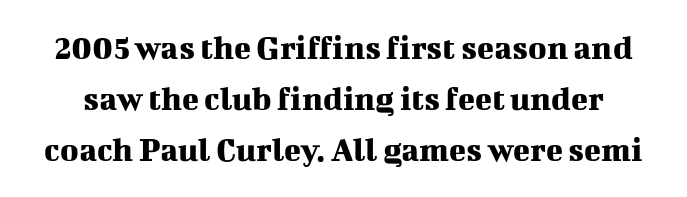
Proportional: the letters do not fall into vertical columns. The space between consecutive lines is moderate. The designer went with a serif here, giving each stem small feet. The baseline area is clear. Ascenders rise straight up at ninety degrees.
